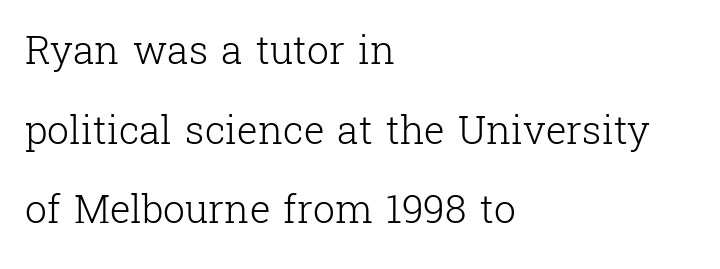
Q: Is the text bold? A: No.
Q: Is the text italic (slanted)? A: No, it is upright.
Q: Is the typeface a serif or a sans-serif typeface? A: Serif.
Q: Is the text underlined? A: No.
Q: How is the paragraph aligned? A: Left-aligned.
Q: Is the spacing between letters normal or unusually wide? A: Normal.
Q: Is the spacing between lines tight, normal or loose? A: Loose.
Q: Width (condensed, normal, or wide)? A: Normal.
Q: Stroke contrast? A: Low.
Q: x-height? A: Medium.
Q: Monospaced? A: No.
